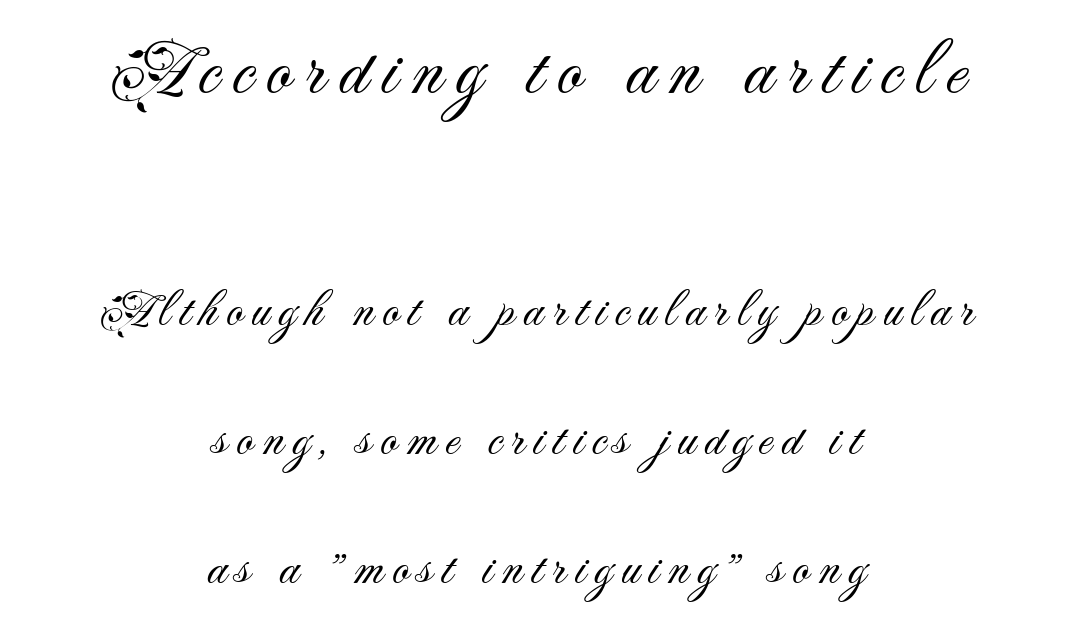
Whoever set this chose breathing room over compactness in the vertical rhythm. Looks like regular typesetting: each glyph gets only the width it needs. Weight: in the light-to-regular range. This sample uses a sans-serif face. If you squint, the top block still reads clearly — it's the larger of the two.
